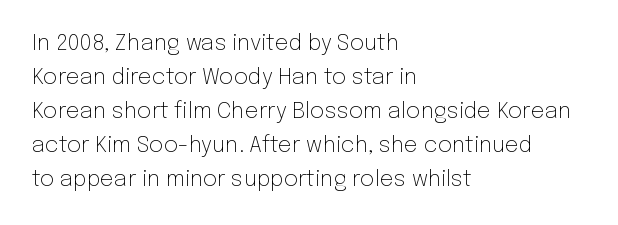
The image shows 22 px text type, upright; set left-aligned, normal line spacing (1.55x), normal letter spacing, not underlined.
